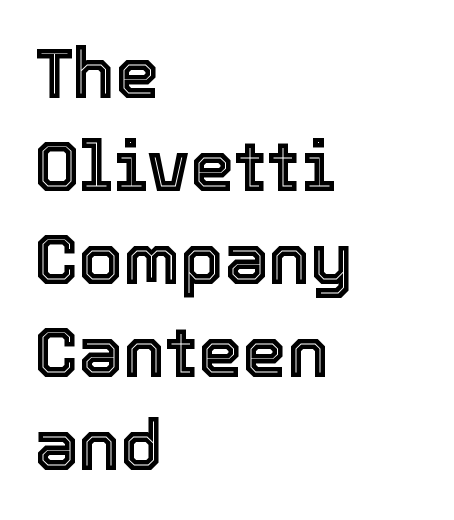
The image shows 71 px text type, upright; set left-aligned, normal line spacing (1.31x), normal letter spacing, not underlined; a medium x-height.
